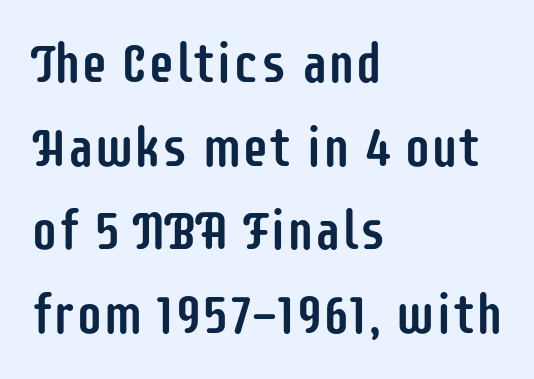
{"serif": "no", "italic": "no", "width": "condensed", "stroke_contrast": "low", "x_height": "large", "monospaced": "no", "underline": "no", "align": "left", "line_spacing": "normal", "line_spacing_ratio": 1.55, "letter_spacing": "normal", "letter_spacing_em": 0.0, "glyph_px": 54}
